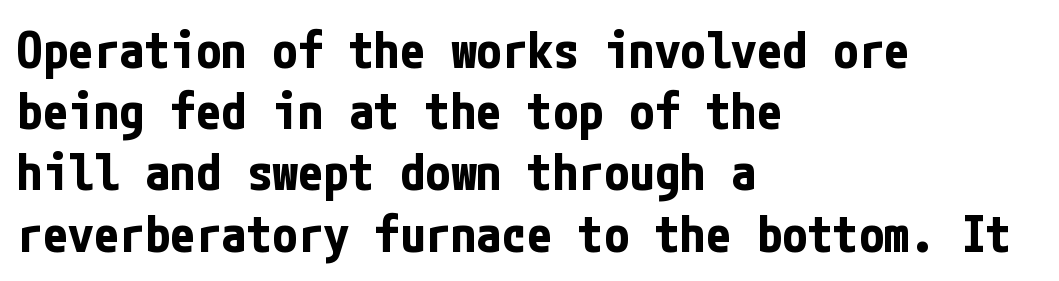
Q: Is the text bold? A: Yes.
Q: Is the text italic (slanted)? A: No, it is upright.
Q: Is the typeface a serif or a sans-serif typeface? A: Sans-serif.
Q: Is the text underlined? A: No.
Q: How is the paragraph aligned? A: Left-aligned.
Q: Is the spacing between letters normal or unusually wide? A: Normal.
Q: Width (condensed, normal, or wide)? A: Condensed.
Q: Stroke contrast? A: Low.
Q: x-height? A: Medium.
